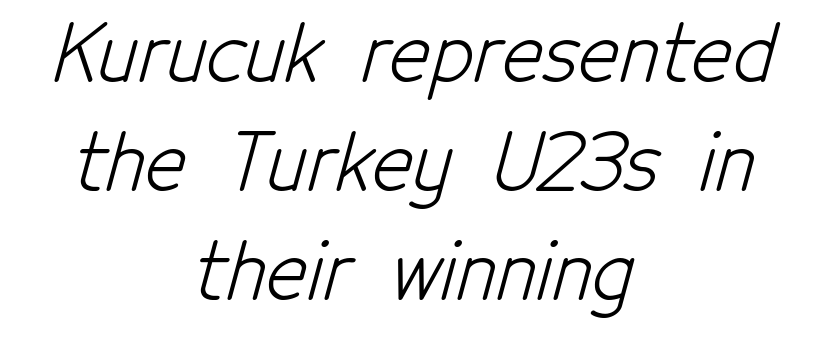
The line-height multiplier appears to be the usual default. Regarding serifs, this sample does without them. Quick note: underline off. The gaps between neighbouring characters are ordinary and unremarkable.
